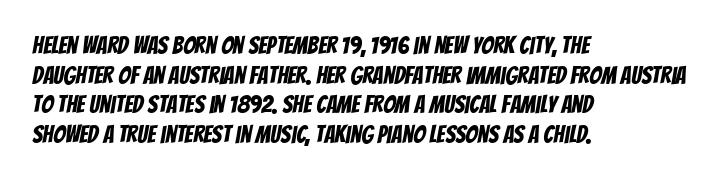
Check under the words: just untouched page. No extra tracking has been applied to these lines. Is the block centered? No — it sits flush against the left margin.
